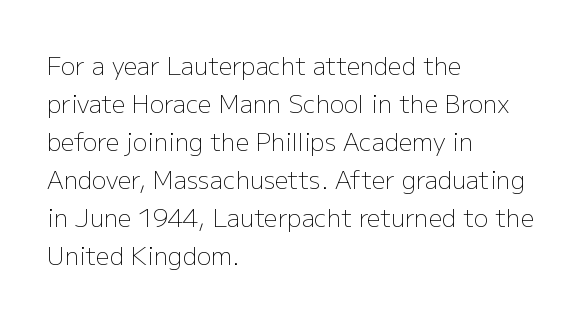
{"italic": "no", "bold": "no", "underline": "no", "align": "left", "line_spacing": "normal", "line_spacing_ratio": 1.58, "letter_spacing": "normal", "letter_spacing_em": 0.0, "glyph_px": 24}
